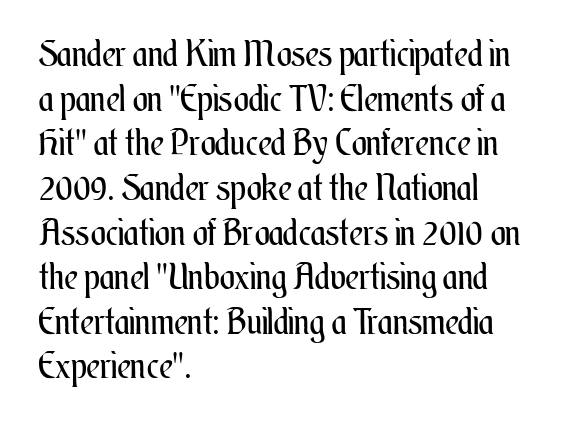
The image shows 36 px regular-weight, condensed type, upright; set left-aligned, line spacing 1.24x, normal letter spacing, not underlined; medium stroke contrast and a small x-height.
